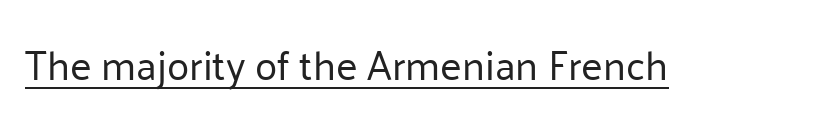
Regarding serifs, this sample does without them. Weight: in the light-to-regular range. The gaps between neighbouring characters are ordinary and unremarkable. The letters stand straight up with perfectly vertical stems. These characters rest on top of a visible drawn line. Here the designer chose a conventional face with non-uniform glyph widths.
